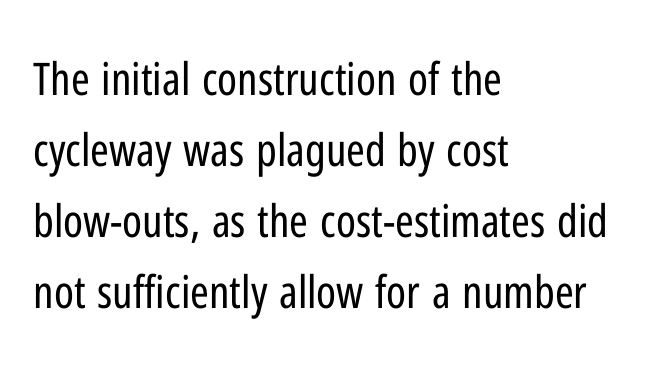
The image shows 45 px regular-weight, condensed sans-serif type, upright; set left-aligned, normal line spacing (1.58x), normal letter spacing, not underlined; low stroke contrast and a medium x-height.
